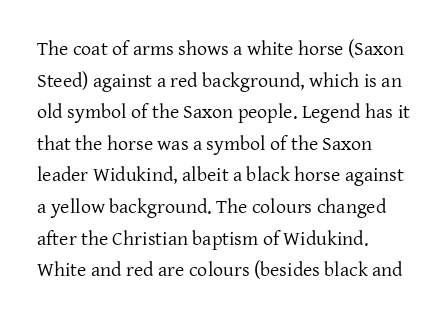
{"italic": "no", "bold": "no", "underline": "no", "align": "left", "line_spacing": "normal", "line_spacing_ratio": 1.58, "letter_spacing": "normal", "letter_spacing_em": 0.0, "glyph_px": 20}
